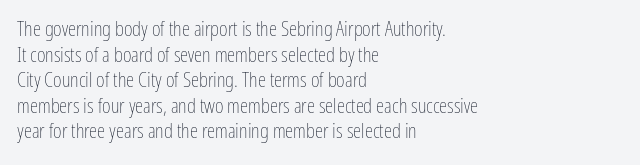
{"italic": "no", "bold": "no", "underline": "no", "align": "left", "line_spacing_ratio": 1.22, "letter_spacing": "normal", "letter_spacing_em": 0.0, "glyph_px": 21}
